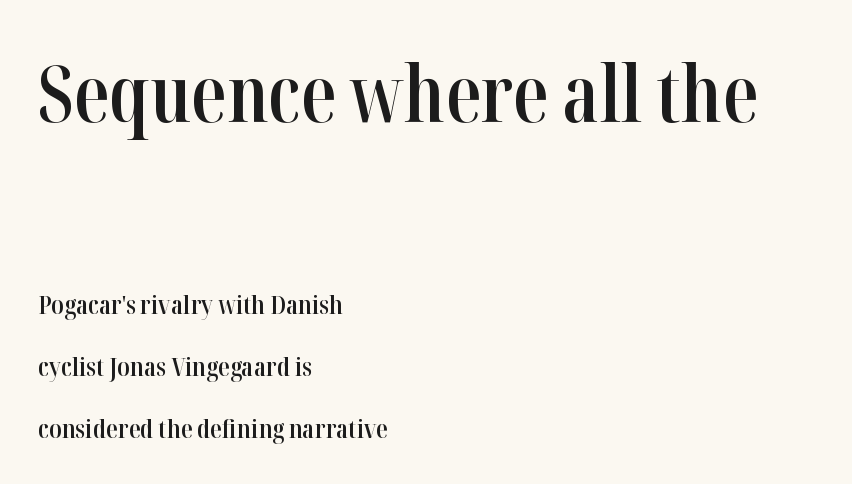
{"serif": "yes", "italic": "no", "bold": "semi", "weight": "semibold", "width": "condensed", "stroke_contrast": "high", "x_height": "medium", "monospaced": "no", "underline": "no", "align": "left", "line_spacing": "loose", "line_spacing_ratio": 2.38, "letter_spacing": "normal", "letter_spacing_em": 0.0, "larger_block": "first", "size_ratio": 3.0, "glyph_px": 78}
